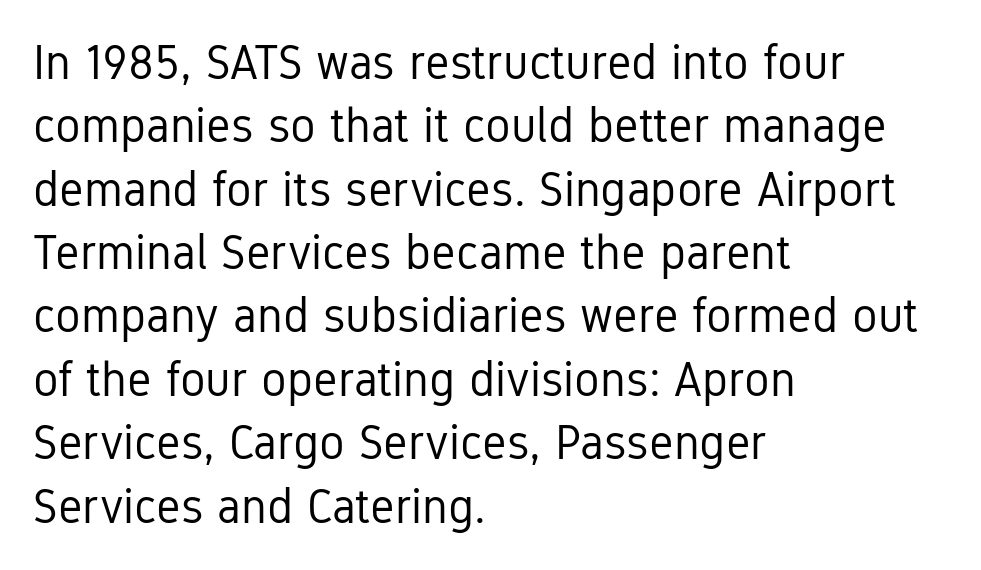
{"serif": "no", "italic": "no", "bold": "no", "weight": "regular", "width": "condensed", "stroke_contrast": "low", "x_height": "medium", "monospaced": "no", "underline": "no", "align": "left", "line_spacing": "normal", "line_spacing_ratio": 1.32, "letter_spacing": "normal", "letter_spacing_em": 0.0, "glyph_px": 48}
